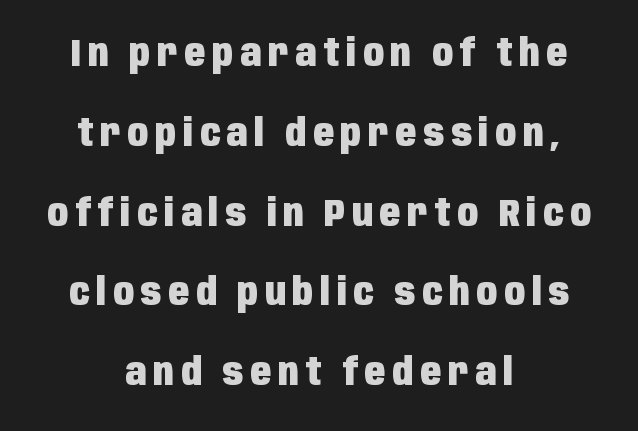
Ascenders rise straight up at ninety degrees. Heavy, bold letterforms. One-word summary of the alignment: center. What's the leading like? Stretched, with rows far apart.
